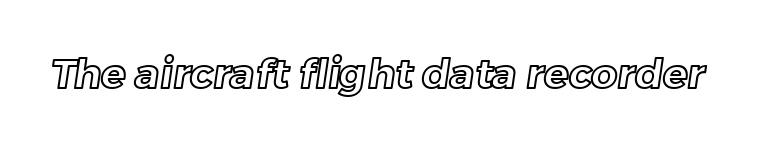
Q: Is the text underlined? A: No.
Q: Is the spacing between letters normal or unusually wide? A: Normal.
Q: Width (condensed, normal, or wide)? A: Normal.
Q: x-height? A: Medium.
Q: Monospaced? A: No.
